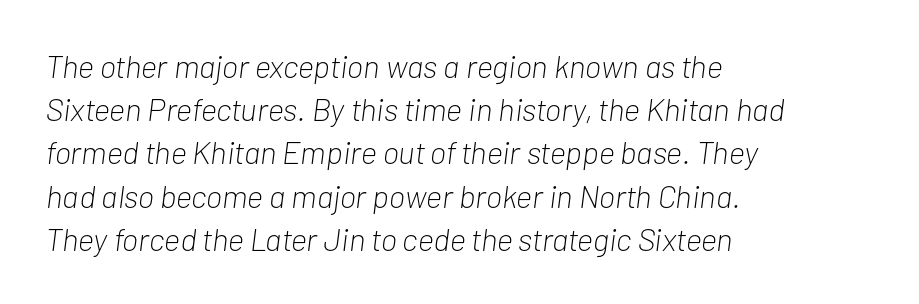
The image shows 32 px light, condensed type, italic (leaning right); set left-aligned, normal line spacing (1.35x), normal letter spacing, not underlined; low stroke contrast and a medium x-height.
